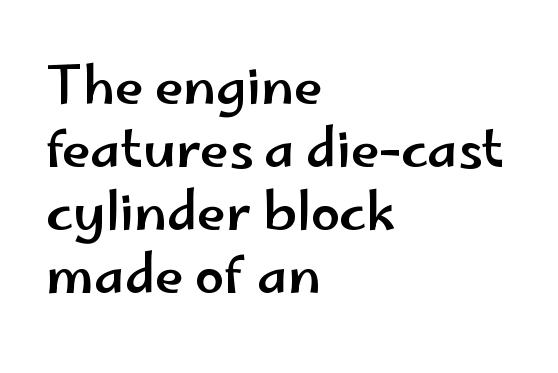
The image shows 52 px wide sans-serif type, upright; set left-aligned, line spacing 1.21x, normal letter spacing, not underlined; low stroke contrast and a small x-height.
